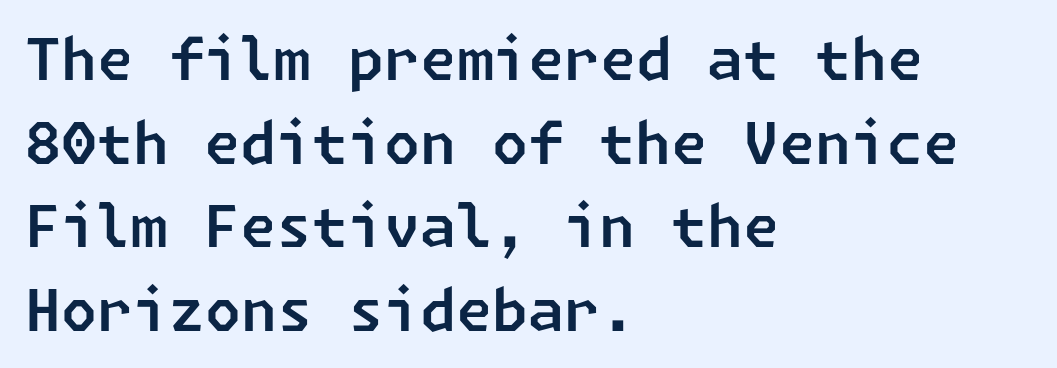
Q: Is the typeface a serif or a sans-serif typeface? A: Sans-serif.
Q: Is the text underlined? A: No.
Q: How is the paragraph aligned? A: Left-aligned.
Q: Is the spacing between letters normal or unusually wide? A: Normal.
Q: Is the spacing between lines tight, normal or loose? A: Normal.
Q: Width (condensed, normal, or wide)? A: Normal.
Q: Stroke contrast? A: Low.
Q: x-height? A: Medium.
